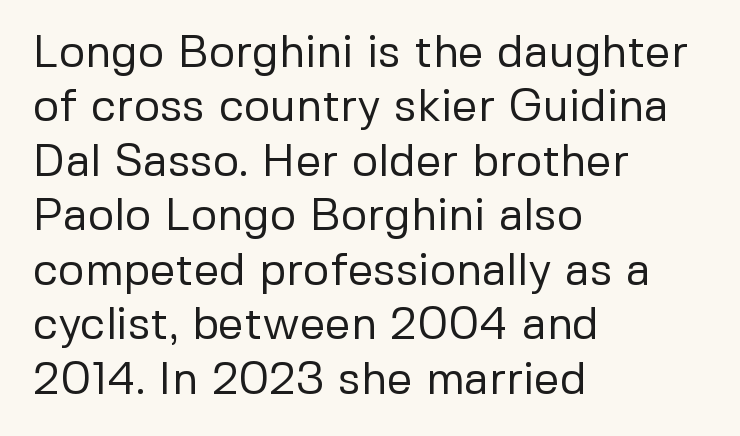
The image shows 45 px regular-weight sans-serif type, upright; set left-aligned, line spacing 1.21x, normal letter spacing, not underlined; low stroke contrast and a medium x-height.
